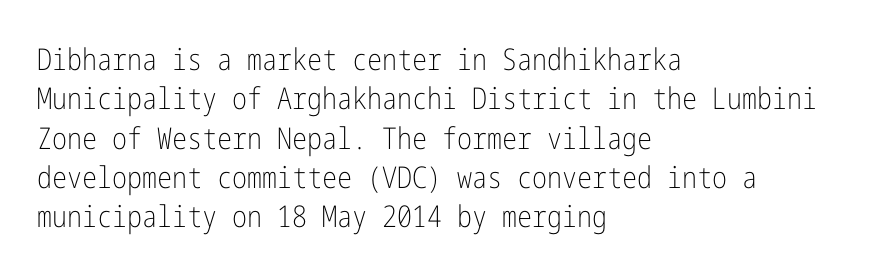
{"serif": "no", "italic": "no", "bold": "no", "weight": "light", "width": "condensed", "stroke_contrast": "low", "x_height": "medium", "underline": "no", "align": "left", "line_spacing": "normal", "line_spacing_ratio": 1.31, "letter_spacing": "normal", "letter_spacing_em": 0.0, "glyph_px": 30}
